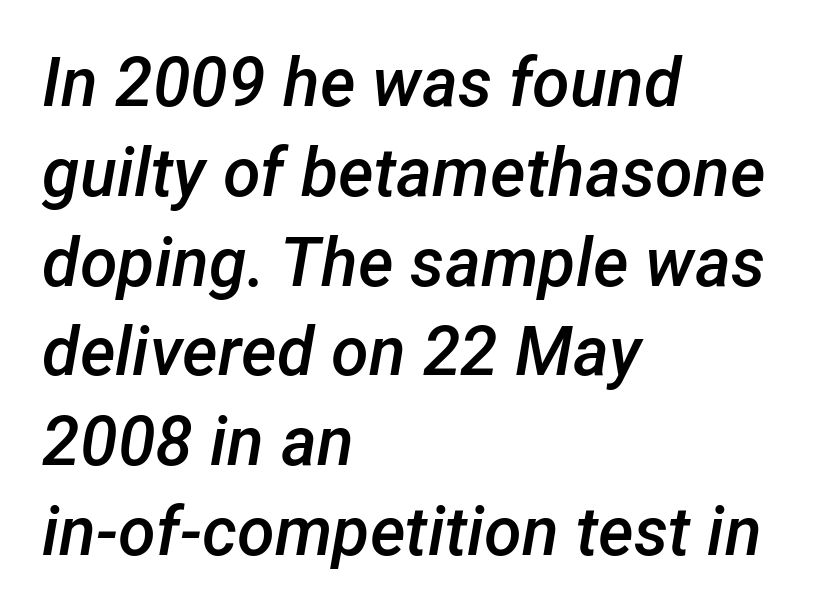
The image shows 68 px semibold type, italic (leaning right); set left-aligned, normal line spacing (1.32x), normal letter spacing, not underlined; low stroke contrast and a medium x-height.
